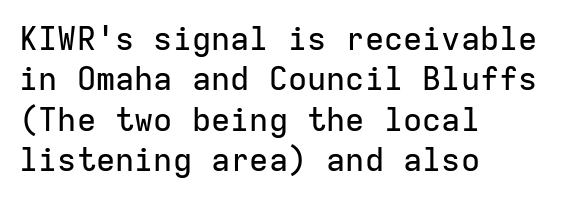
{"serif": "no", "italic": "no", "width": "normal", "stroke_contrast": "low", "x_height": "medium", "monospaced": "yes", "underline": "no", "align": "left", "line_spacing": "normal", "line_spacing_ratio": 1.26, "letter_spacing": "normal", "letter_spacing_em": 0.0, "glyph_px": 32}
